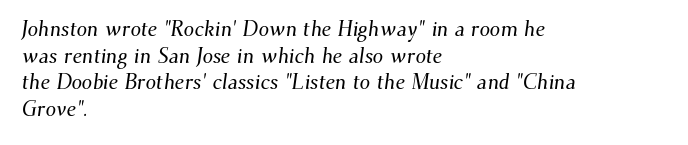
This rendering features lettering with no underline. What's the leading like? Ordinary, nothing unusual. Here the glyphs are tracked normally, forming tight word shapes. Line starts are locked; line ends wander.
